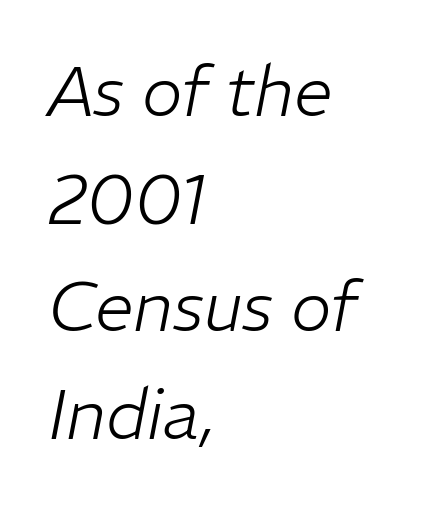
Is the letter spacing exaggerated? No — it looks like the ordinary default. Is the type slanted? Yes — the strokes lean at a clear angle. Each letter keeps its own natural width here, so spacing adapts to shape. Horizontally, the lines are justified to the leading edge only. Regular leading.
